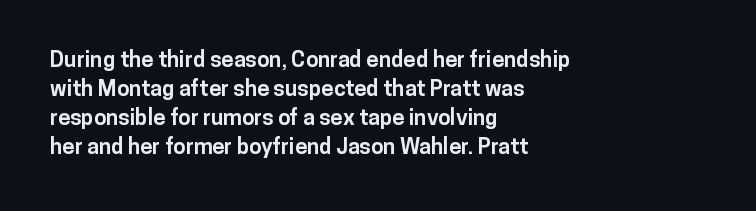
{"italic": "no", "bold": "yes", "underline": "no", "align": "left", "line_spacing": "normal", "line_spacing_ratio": 1.32, "letter_spacing": "normal", "letter_spacing_em": 0.0, "glyph_px": 22}
